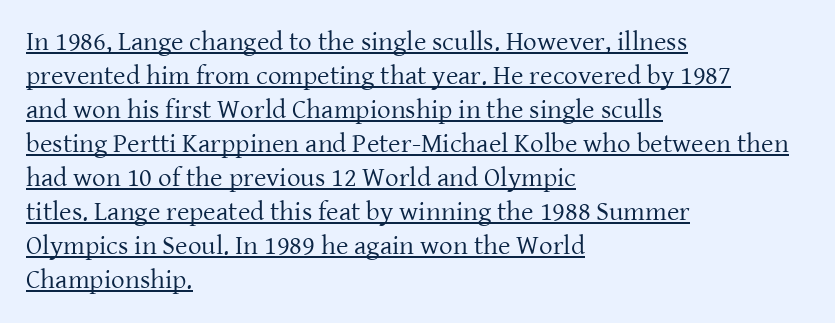
A rule runs beneath these lines of type. These lines sit exactly where default settings would place them. This rendering leaves character spacing at its baseline value. The specimen reads as upright at a glance.
